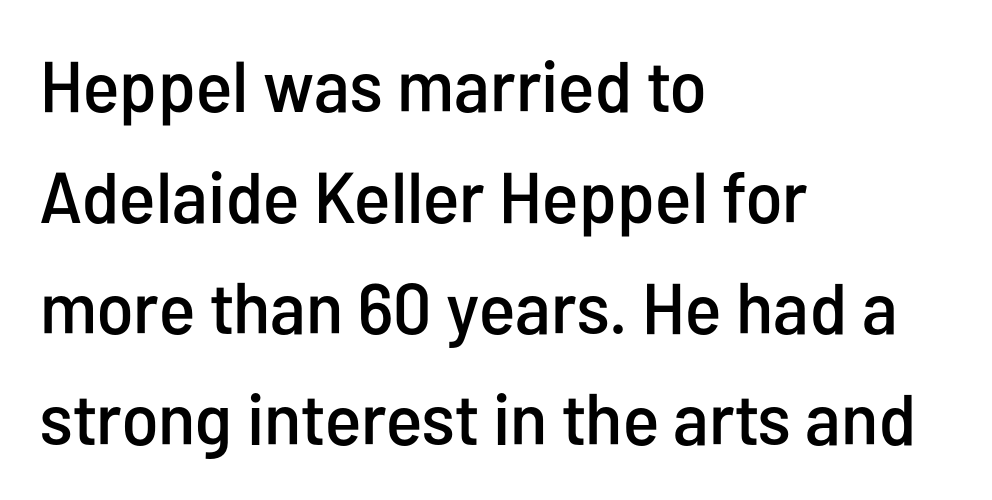
Q: Is the text italic (slanted)? A: No, it is upright.
Q: Is the typeface a serif or a sans-serif typeface? A: Sans-serif.
Q: Is the text underlined? A: No.
Q: How is the paragraph aligned? A: Left-aligned.
Q: Is the spacing between letters normal or unusually wide? A: Normal.
Q: Is the spacing between lines tight, normal or loose? A: Normal.
Q: Width (condensed, normal, or wide)? A: Condensed.
Q: Stroke contrast? A: Low.
Q: x-height? A: Medium.
Q: Monospaced? A: No.
